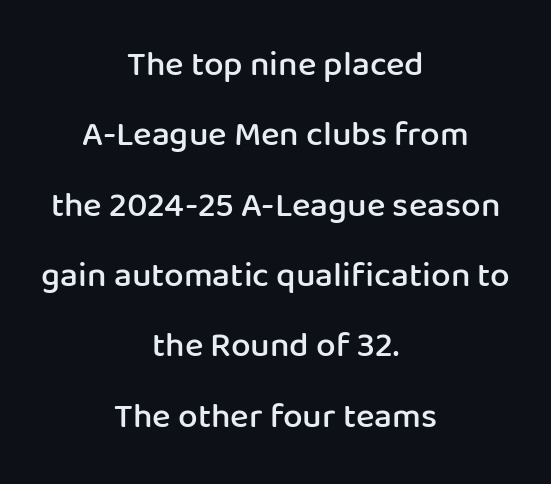
The image shows 35 px semibold sans-serif type, upright; set centered, loose line spacing (2.01x), normal letter spacing, not underlined; low stroke contrast and a medium x-height.
